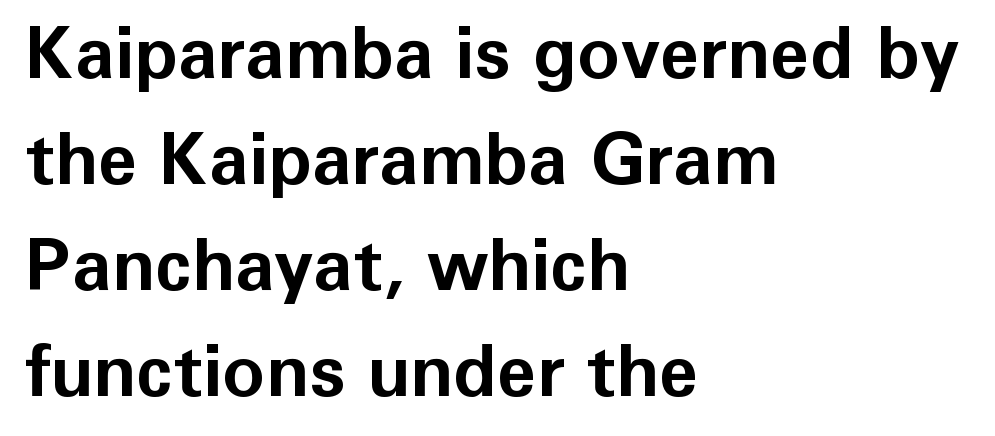
Q: Is the text bold? A: Yes.
Q: Is the text italic (slanted)? A: No, it is upright.
Q: Is the typeface a serif or a sans-serif typeface? A: Sans-serif.
Q: Is the text underlined? A: No.
Q: How is the paragraph aligned? A: Left-aligned.
Q: Is the spacing between letters normal or unusually wide? A: Normal.
Q: Is the spacing between lines tight, normal or loose? A: Normal.
Q: Width (condensed, normal, or wide)? A: Normal.
Q: Stroke contrast? A: Low.
Q: x-height? A: Medium.
Q: Monospaced? A: No.
